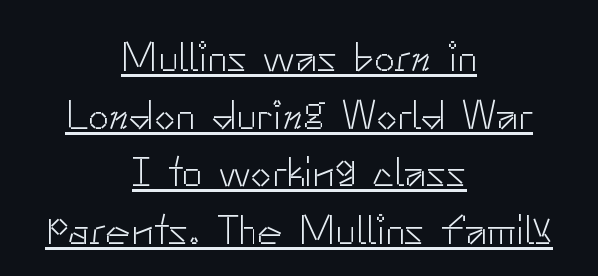
Leading: standard. These lines are rendered in a variable-pitch font. Does extra space separate the letters? No, they use regular spacing. The glyphs in this specimen are sans serif.
